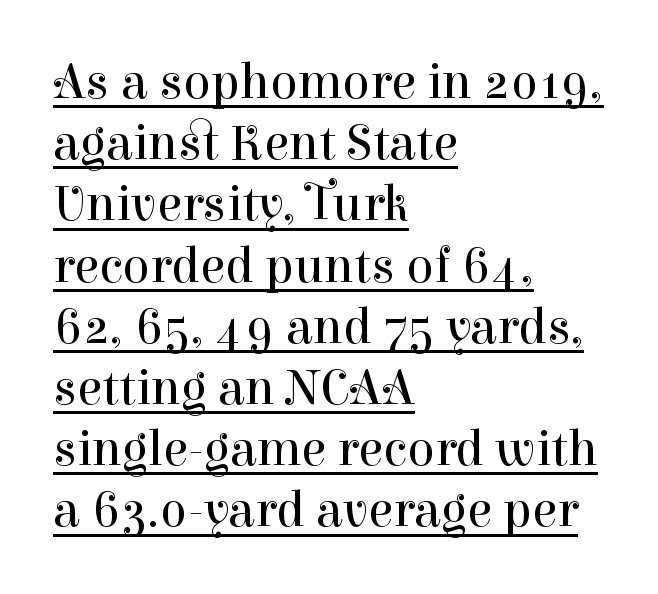
Do the characters align in a grid? No, the font is proportional. The glyphs are accompanied by a horizontal stroke just below them. The text was rendered using a seriffed face with decorative stroke endings. Nope, not italic — everything's standing straight. Left-aligned paragraph, ragged on the right. A light-to-regular cut is what we see here.
